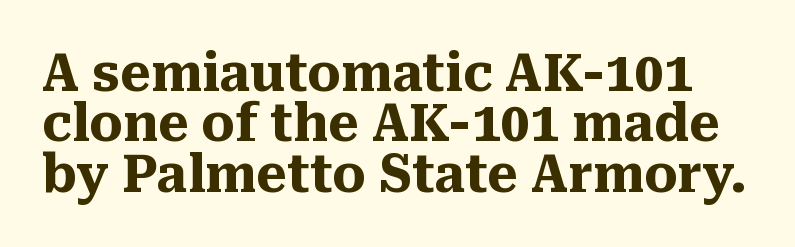
{"serif": "yes", "italic": "no", "bold": "yes", "weight": "heavy", "width": "normal", "stroke_contrast": "medium", "x_height": "medium", "monospaced": "no", "underline": "no", "line_spacing": "tight", "line_spacing_ratio": 0.97, "letter_spacing": "normal", "letter_spacing_em": 0.0, "glyph_px": 52}
